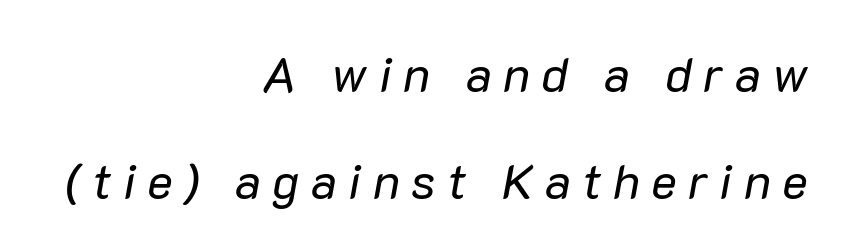
The image shows 49 px regular-weight type, italic (leaning right); set right-aligned, loose line spacing (2.18x), unusually wide letter spacing (+0.23 em), not underlined; low stroke contrast and a medium x-height.
